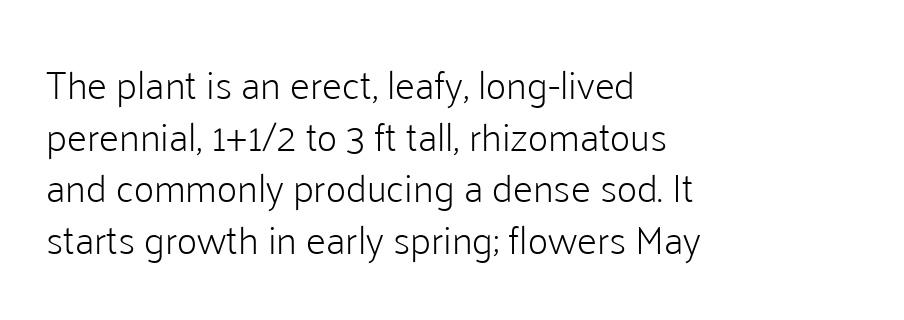
Regarding leading, the lines here are spaced in the standard way. Check the space under the baseline: it is left empty. Alignment: flush left. The text was rendered using a sans face with plain stroke endings.
